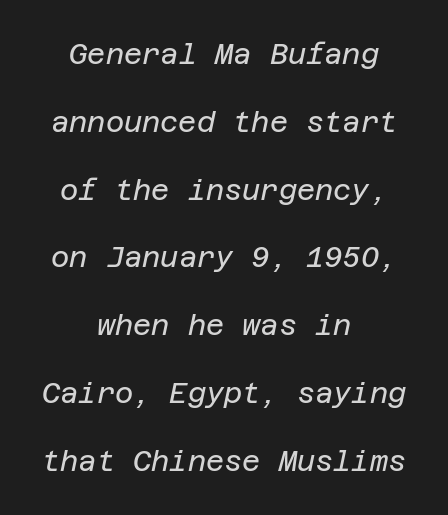
Q: Is the text bold? A: No.
Q: Is the text italic (slanted)? A: Yes, it leans right by about 12 degrees.
Q: Is the text underlined? A: No.
Q: How is the paragraph aligned? A: Centered.
Q: Is the spacing between letters normal or unusually wide? A: Normal.
Q: Is the spacing between lines tight, normal or loose? A: Loose.
Q: Width (condensed, normal, or wide)? A: Normal.
Q: Stroke contrast? A: Low.
Q: x-height? A: Large.
